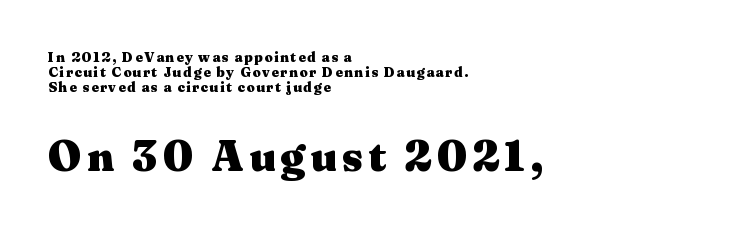
The image shows 43 px heavy, wide serif type, upright; set left-aligned, tight line spacing (1.08x), not underlined; the second (bottom) block is 3.07x larger; medium stroke contrast and a medium x-height.
